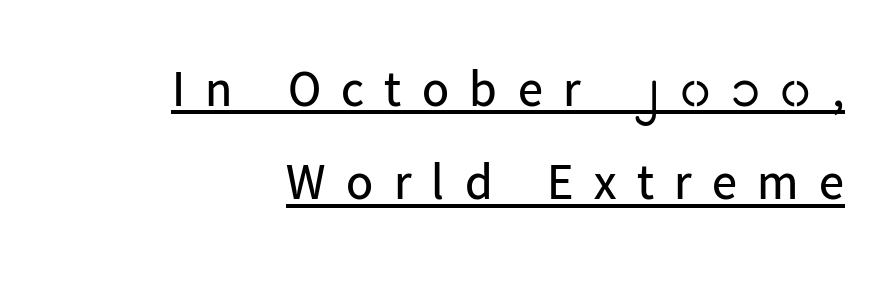
{"serif": "no", "italic": "no", "bold": "no", "weight": "regular", "width": "normal", "stroke_contrast": "low", "x_height": "medium", "monospaced": "no", "underline": "yes", "align": "right", "line_spacing_ratio": 1.87, "letter_spacing": "wide", "letter_spacing_em": 0.41, "glyph_px": 50}
